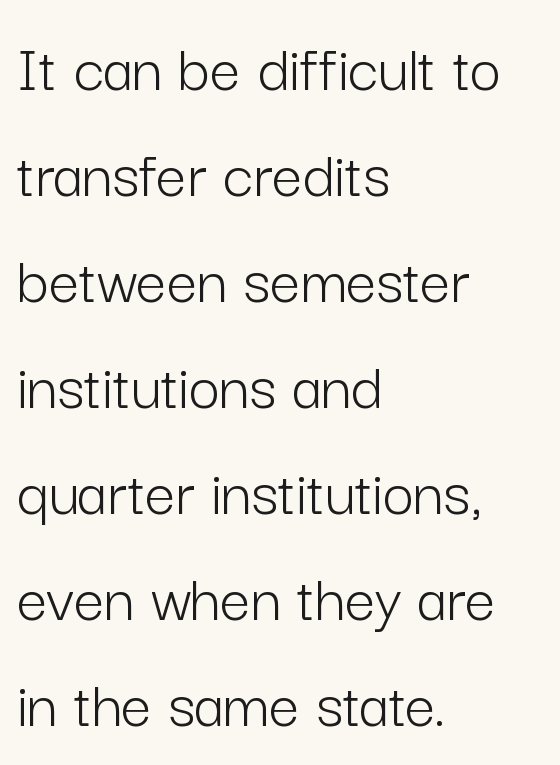
{"serif": "no", "italic": "no", "bold": "no", "weight": "light", "width": "normal", "stroke_contrast": "low", "x_height": "medium", "monospaced": "no", "underline": "no", "align": "left", "line_spacing": "normal", "line_spacing_ratio": 1.56, "letter_spacing": "normal", "letter_spacing_em": 0.0, "glyph_px": 68}
